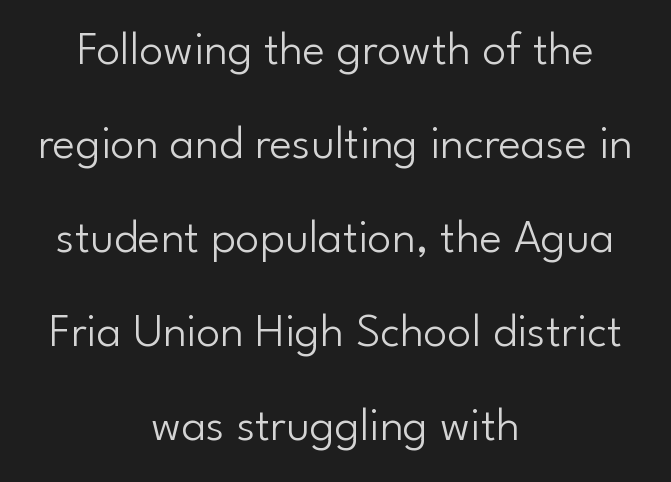
{"serif": "no", "italic": "no", "bold": "no", "weight": "light", "width": "normal", "stroke_contrast": "low", "x_height": "small", "monospaced": "no", "underline": "no", "align": "center", "line_spacing": "loose", "line_spacing_ratio": 1.96, "letter_spacing": "normal", "letter_spacing_em": 0.0, "glyph_px": 48}
